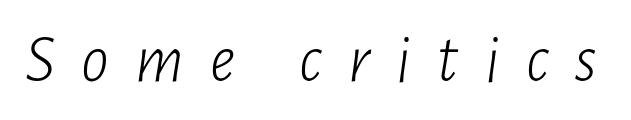
{"italic": "yes", "lean": "right", "slant_degrees": 7, "bold": "no", "weight": "light", "width": "condensed", "stroke_contrast": "low", "x_height": "medium", "monospaced": "no", "underline": "no", "letter_spacing": "wide", "letter_spacing_em": 0.38, "glyph_px": 69}
